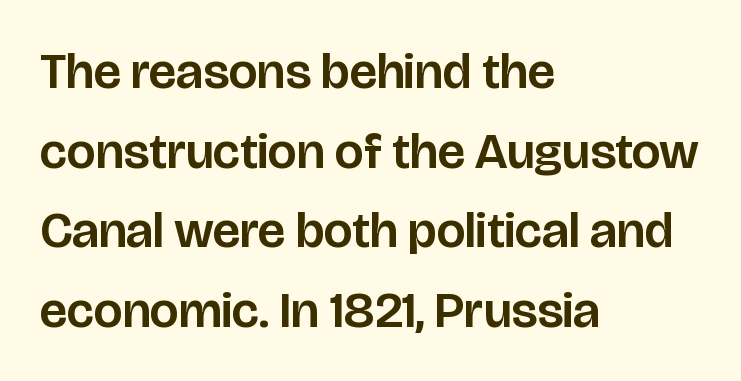
{"serif": "no", "italic": "no", "width": "normal", "stroke_contrast": "low", "x_height": "large", "monospaced": "no", "underline": "no", "align": "left", "line_spacing": "normal", "line_spacing_ratio": 1.56, "letter_spacing": "normal", "letter_spacing_em": 0.0, "glyph_px": 51}
